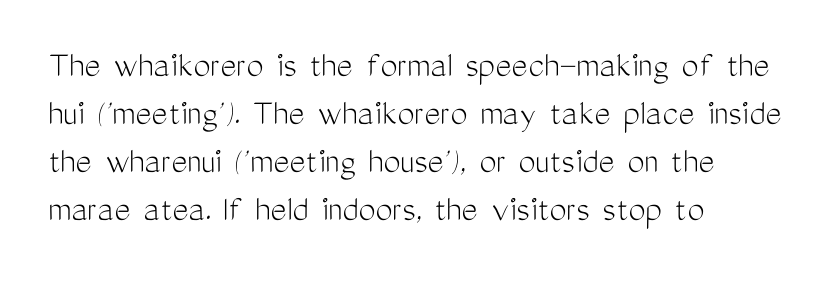
The image shows 38 px light, condensed sans-serif type, upright; set left-aligned, normal line spacing (1.26x), normal letter spacing, not underlined; medium stroke contrast and a medium x-height.
